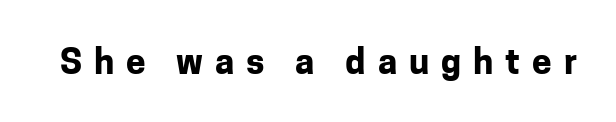
Type without underlining. A dark, heavy texture on the line: the type is bold. Do the letters lean? They stand straight. The letters advance in unequal steps, a hallmark of proportional type. The tracking reads as deliberately expanded to a designer's eye. A typesetter would label this face a sans.
